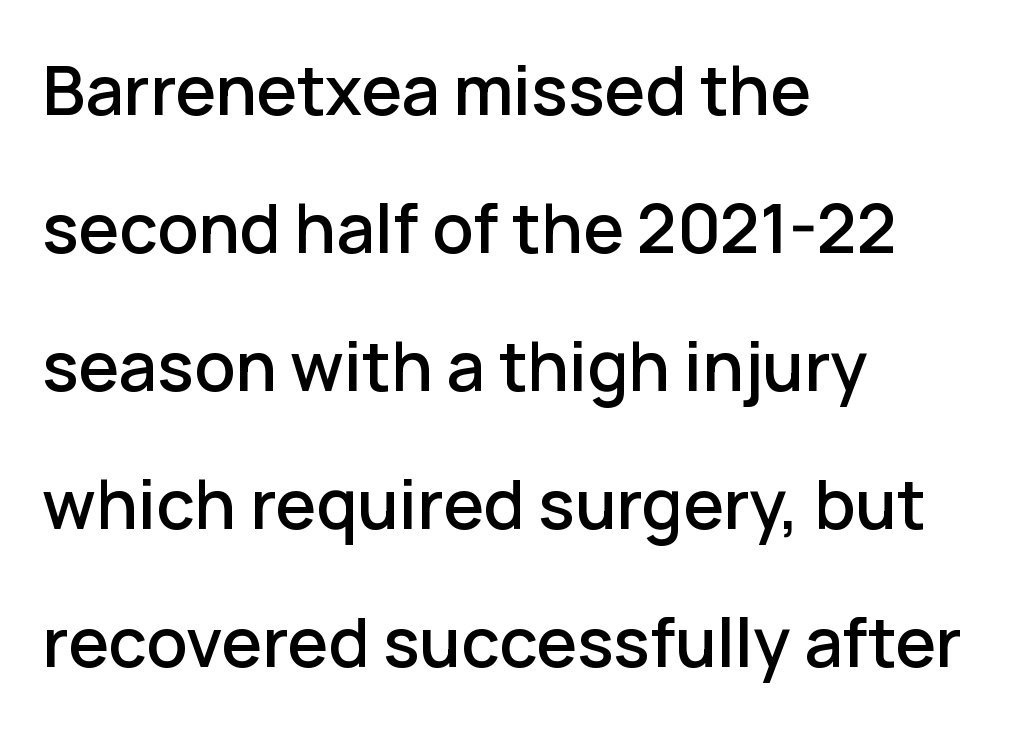
Q: Is the text italic (slanted)? A: No, it is upright.
Q: Is the typeface a serif or a sans-serif typeface? A: Sans-serif.
Q: Is the text underlined? A: No.
Q: How is the paragraph aligned? A: Left-aligned.
Q: Is the spacing between letters normal or unusually wide? A: Normal.
Q: Is the spacing between lines tight, normal or loose? A: Loose.
Q: Width (condensed, normal, or wide)? A: Normal.
Q: Stroke contrast? A: Low.
Q: x-height? A: Medium.
Q: Monospaced? A: No.
